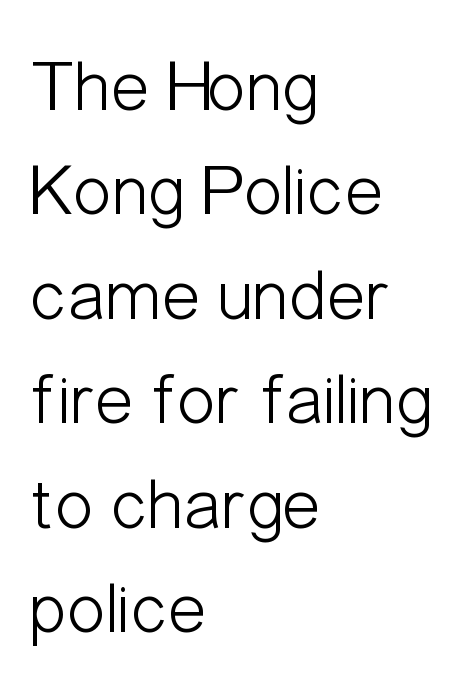
This sample uses an upright cut, with every glyph sitting square on the baseline. Students, note that the glyphs here touch the page at normal intervals. Leading: standard. Do the characters align in a grid? No, the font is proportional. Vertical stems look standard width or narrower in stroke. The glyphs are unaccompanied by any horizontal stroke below them.
